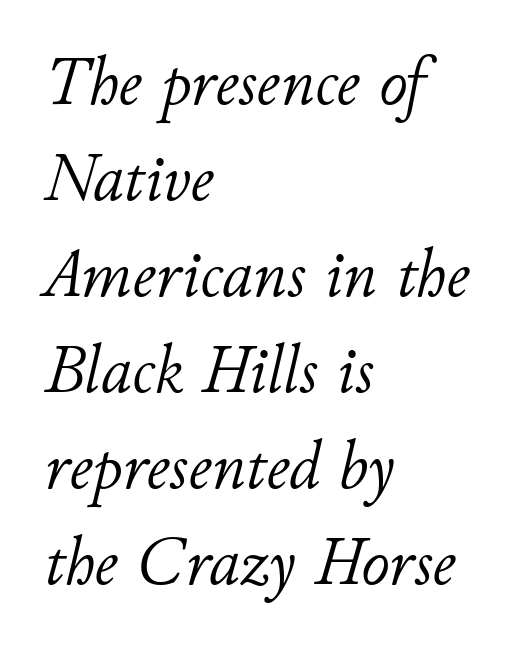
{"italic": "yes", "lean": "right", "slant_degrees": 11, "bold": "no", "weight": "light", "width": "normal", "stroke_contrast": "low", "x_height": "small", "monospaced": "no", "underline": "no", "align": "left", "line_spacing": "normal", "line_spacing_ratio": 1.39, "letter_spacing": "normal", "letter_spacing_em": 0.0, "glyph_px": 69}
